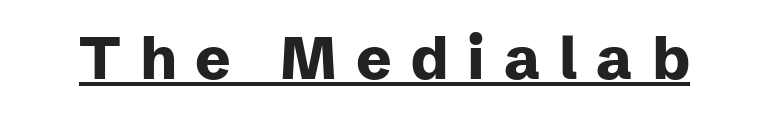
This sample uses an upright cut, with every glyph sitting square on the baseline. These lines have a slow, spaced-out rhythm from letter to letter. The passage shown is typeset with a sans-serif family. The face used here is proportionally spaced, like ordinary book or web type.
